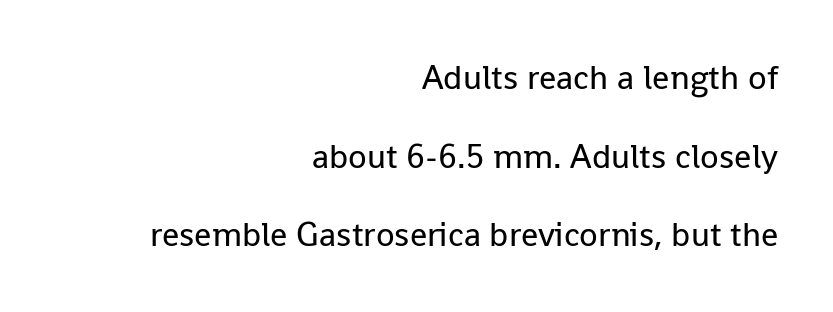
The image shows 34 px regular-weight sans-serif type, upright; set right-aligned, loose line spacing (2.31x), normal letter spacing, not underlined; low stroke contrast and a medium x-height.
